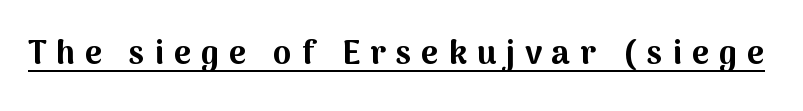
{"serif": "no", "italic": "no", "bold": "yes", "weight": "bold", "width": "normal", "stroke_contrast": "medium", "x_height": "medium", "monospaced": "no", "underline": "yes", "letter_spacing": "wide", "letter_spacing_em": 0.3, "glyph_px": 33}
